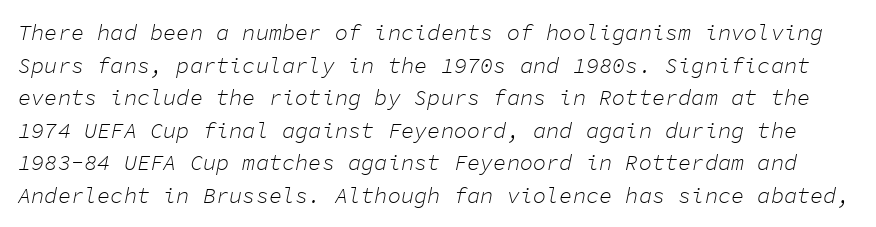
Is the stroke heavy? The answer is a plain regular-or-lighter. Words appear dense and cohesive because spacing is normal. The specimen omits any rule beneath the text block's lines. Does the lettering tilt? It does — this is italic. Students, observe: this is what conventionally led text looks like.
